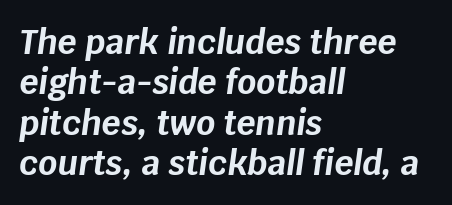
Q: Is the text bold? A: Yes.
Q: Is the text italic (slanted)? A: Yes, it leans right by about 8 degrees.
Q: Is the text underlined? A: No.
Q: How is the paragraph aligned? A: Left-aligned.
Q: Is the spacing between letters normal or unusually wide? A: Normal.
Q: Width (condensed, normal, or wide)? A: Normal.
Q: Stroke contrast? A: Low.
Q: x-height? A: Large.
Q: Monospaced? A: No.
